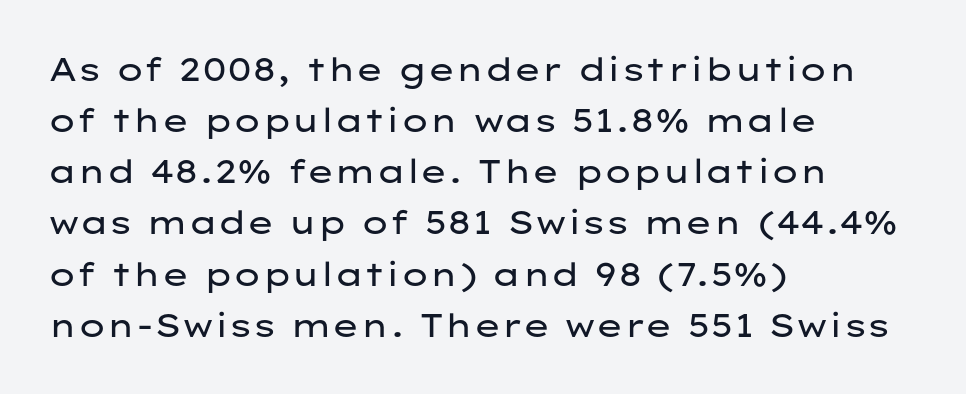
The image shows 33 px regular-weight, wide sans-serif type, upright; set left-aligned, normal line spacing (1.55x), normal letter spacing, not underlined; low stroke contrast and a medium x-height.
